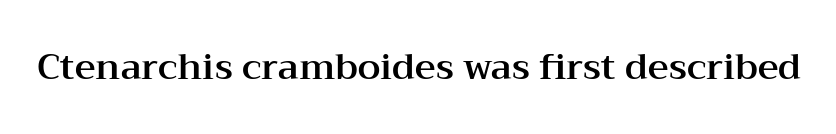
The rendering keeps characters at their native spacing. The letters stand straight up with perfectly vertical stems. This sample has the flowing, uneven cadence of proportional lettering. Rule under the text: the space is simply empty.
